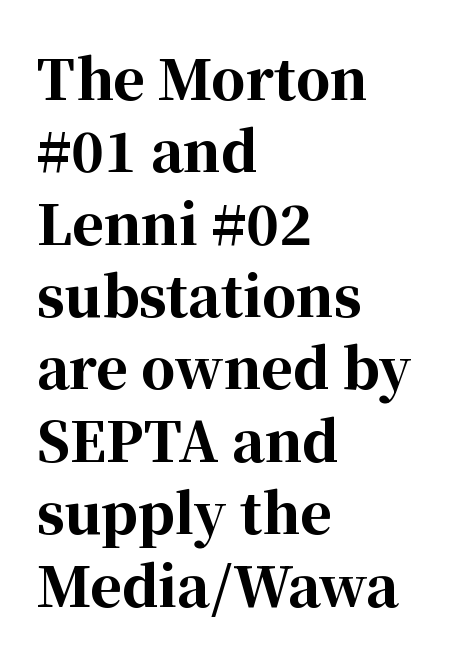
The rag falls on the right side of this text block. Caption: standard tracking, unaltered. To sum up the face: it has serifs. The typesetting leans heavy: a genuine bold.
